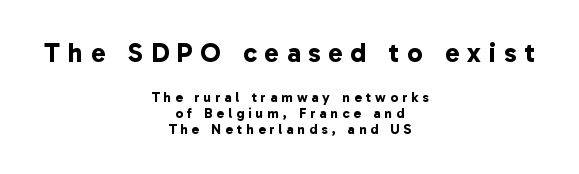
Q: Is the text bold? A: Yes.
Q: Is the text underlined? A: No.
Q: How is the paragraph aligned? A: Centered.
Q: Is the spacing between letters normal or unusually wide? A: Unusually wide.
Q: Is the spacing between lines tight, normal or loose? A: Tight.
Q: Which block of text is set in a larger size, the first (top) or the second (bottom)? A: The first (top) one.
